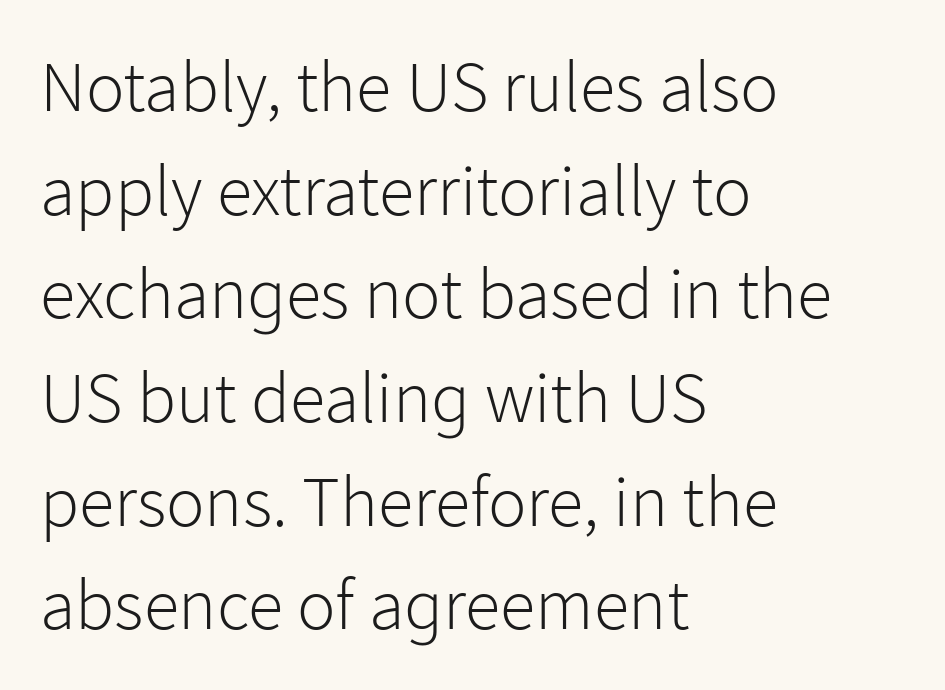
{"serif": "no", "italic": "no", "bold": "no", "weight": "light", "width": "normal", "stroke_contrast": "low", "x_height": "medium", "monospaced": "no", "underline": "no", "align": "left", "line_spacing": "normal", "line_spacing_ratio": 1.44, "letter_spacing": "normal", "letter_spacing_em": 0.0, "glyph_px": 72}
